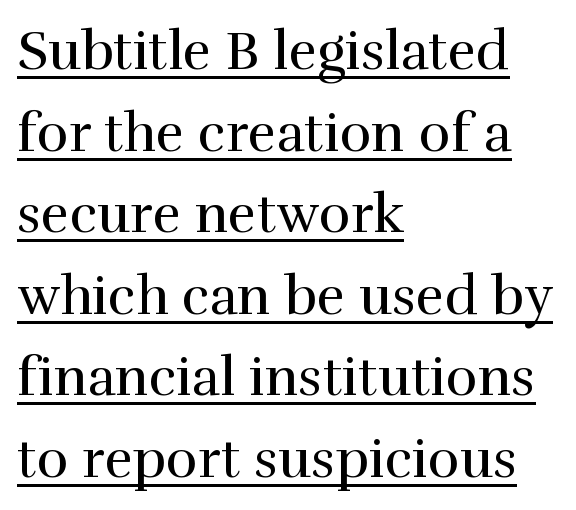
{"serif": "yes", "italic": "no", "bold": "no", "weight": "regular", "width": "normal", "stroke_contrast": "high", "x_height": "medium", "monospaced": "no", "underline": "yes", "align": "left", "line_spacing": "normal", "line_spacing_ratio": 1.51, "letter_spacing": "normal", "letter_spacing_em": 0.0, "glyph_px": 54}
